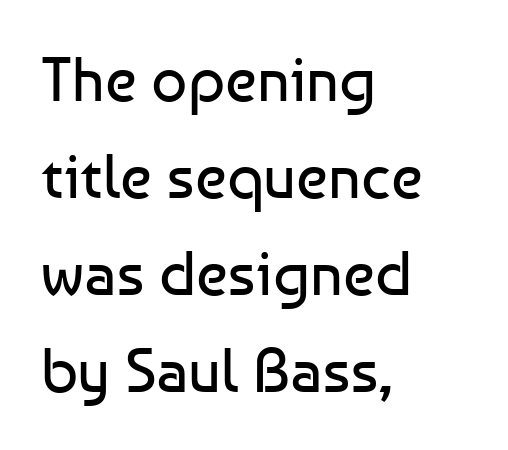
Q: Is the text bold? A: No.
Q: Is the text italic (slanted)? A: No, it is upright.
Q: Is the typeface a serif or a sans-serif typeface? A: Sans-serif.
Q: Is the text underlined? A: No.
Q: How is the paragraph aligned? A: Left-aligned.
Q: Is the spacing between letters normal or unusually wide? A: Normal.
Q: Is the spacing between lines tight, normal or loose? A: Normal.
Q: Width (condensed, normal, or wide)? A: Normal.
Q: Stroke contrast? A: Low.
Q: x-height? A: Medium.
Q: Monospaced? A: No.
